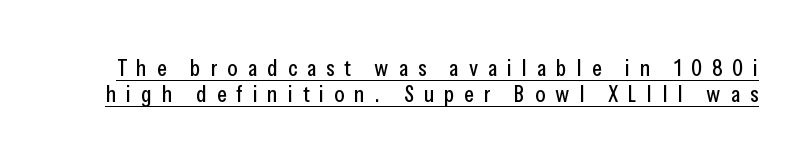
{"italic": "no", "underline": "yes", "line_spacing": "tight", "line_spacing_ratio": 1.14, "letter_spacing": "wide", "letter_spacing_em": 0.44, "glyph_px": 23}
